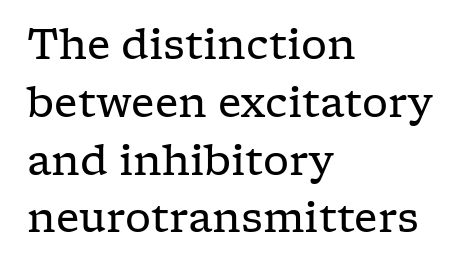
{"serif": "yes", "italic": "no", "bold": "no", "weight": "regular", "width": "wide", "stroke_contrast": "low", "x_height": "medium", "monospaced": "no", "underline": "no", "align": "left", "line_spacing": "normal", "line_spacing_ratio": 1.41, "letter_spacing": "normal", "letter_spacing_em": 0.0, "glyph_px": 41}
